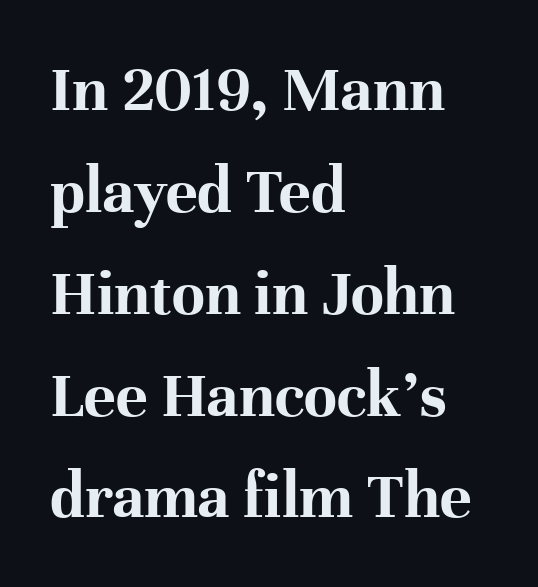
Each letter keeps its own natural width here, so spacing adapts to shape. The passage is arranged the way most books set body copy — flush left. You can tell from the footed stems that serif type was used. Beneath every word, the page is bare. The axis of the letterforms is exactly vertical.
